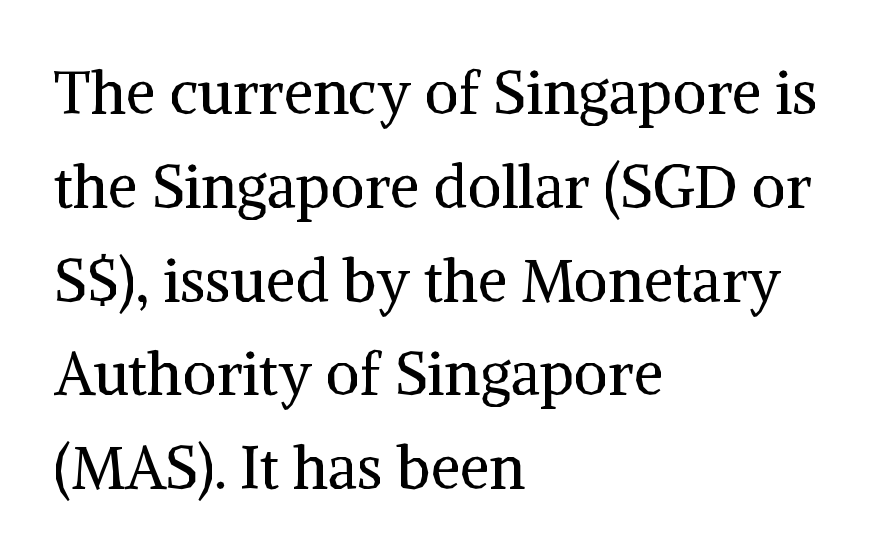
Q: Is the text bold? A: No.
Q: Is the text italic (slanted)? A: No, it is upright.
Q: Is the typeface a serif or a sans-serif typeface? A: Serif.
Q: Is the text underlined? A: No.
Q: How is the paragraph aligned? A: Left-aligned.
Q: Is the spacing between letters normal or unusually wide? A: Normal.
Q: Is the spacing between lines tight, normal or loose? A: Normal.
Q: Width (condensed, normal, or wide)? A: Normal.
Q: Stroke contrast? A: Medium.
Q: x-height? A: Medium.
Q: Monospaced? A: No.
